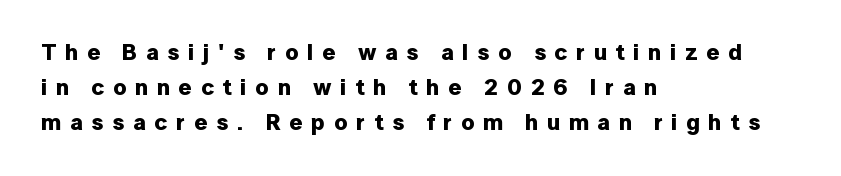
The image shows 23 px bold type, upright; set left-aligned, normal line spacing (1.52x), unusually wide letter spacing (+0.38 em), not underlined.
